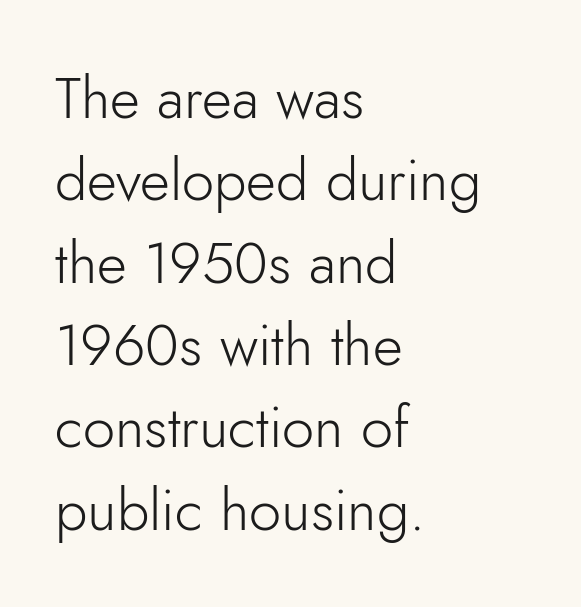
Q: Is the text bold? A: No.
Q: Is the text italic (slanted)? A: No, it is upright.
Q: Is the typeface a serif or a sans-serif typeface? A: Sans-serif.
Q: Is the text underlined? A: No.
Q: How is the paragraph aligned? A: Left-aligned.
Q: Is the spacing between letters normal or unusually wide? A: Normal.
Q: Is the spacing between lines tight, normal or loose? A: Normal.
Q: Width (condensed, normal, or wide)? A: Normal.
Q: Stroke contrast? A: Low.
Q: x-height? A: Small.
Q: Monospaced? A: No.
